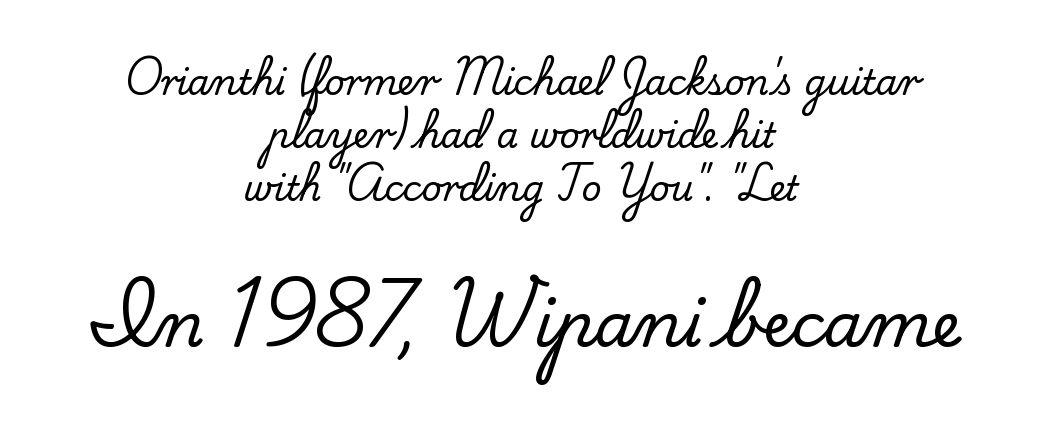
The image shows 62 px serif type; set centered, normal line spacing (1.52x), normal letter spacing, not underlined; the second (bottom) block is 1.77x larger; low stroke contrast and a small x-height.
